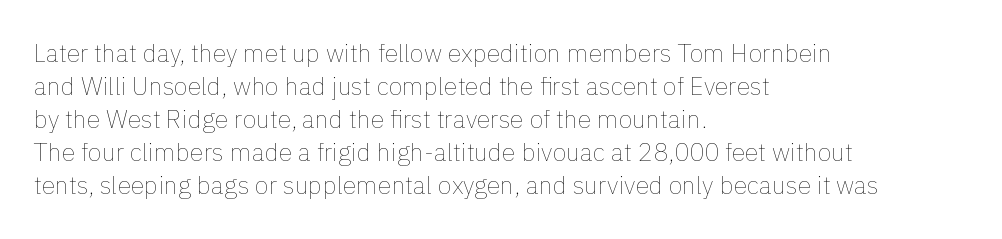
{"italic": "no", "bold": "no", "underline": "no", "align": "left", "line_spacing": "normal", "line_spacing_ratio": 1.32, "letter_spacing": "normal", "letter_spacing_em": 0.0, "glyph_px": 25}
